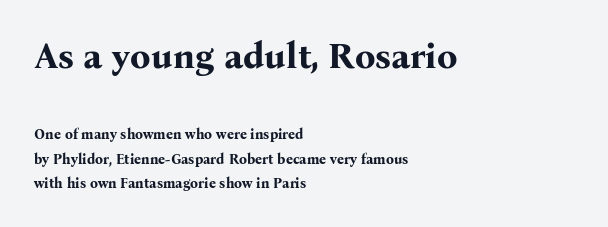
The image shows 36 px bold serif type, upright; set left-aligned, line spacing 1.74x, normal letter spacing, not underlined; the first (top) block is 2.57x larger; medium stroke contrast and a medium x-height.
